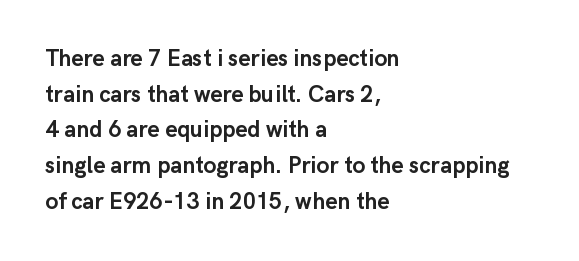
Q: Is the text bold? A: Yes.
Q: Is the text italic (slanted)? A: No, it is upright.
Q: Is the text underlined? A: No.
Q: How is the paragraph aligned? A: Left-aligned.
Q: Is the spacing between letters normal or unusually wide? A: Normal.
Q: Is the spacing between lines tight, normal or loose? A: Normal.
